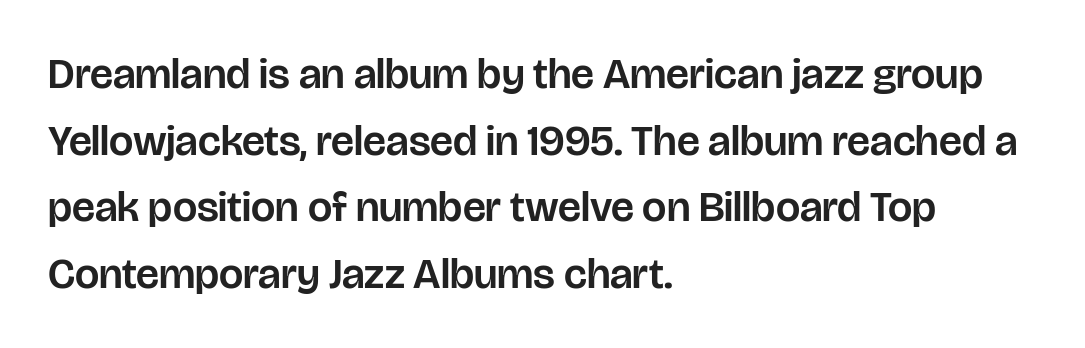
{"serif": "no", "italic": "no", "width": "normal", "stroke_contrast": "low", "x_height": "large", "monospaced": "no", "underline": "no", "align": "left", "line_spacing": "normal", "line_spacing_ratio": 1.55, "letter_spacing": "normal", "letter_spacing_em": 0.0, "glyph_px": 43}
